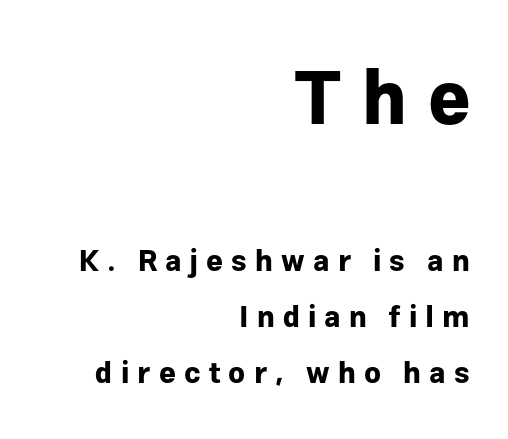
Are there feet on the stems? There aren't — it's a sans. All the whitespace from short lines collects on the left. Thick stems and heavy bowls — unmistakably bold. Baseline-to-baseline distance is far greater than the letter height. The space beneath each line is pristine and unruled.
